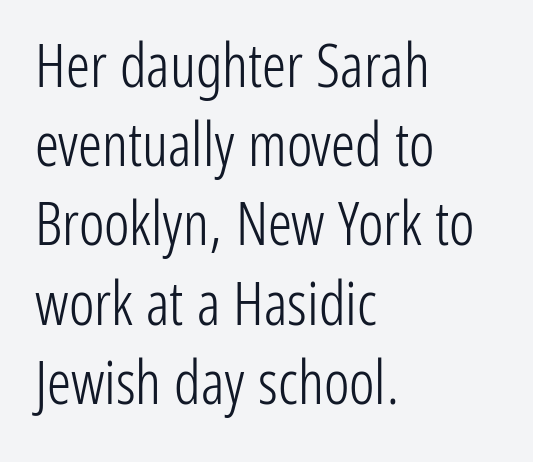
The lines in this sample share a left origin and differ only in where they stop. Glyph-to-glyph distance matches everyday printed text. The specimen omits any rule beneath the text block's lines. The weight tops out at a normal text grade. Note: no serifs on the glyphs.
